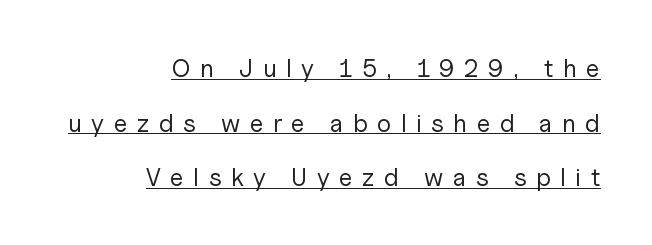
No italicization has been applied; the sample stays upright. The paragraph has a hard right edge and a soft left edge. The face looks like a standard text weight, possibly lighter. Whoever set this chose breathing room over compactness in the vertical rhythm.
